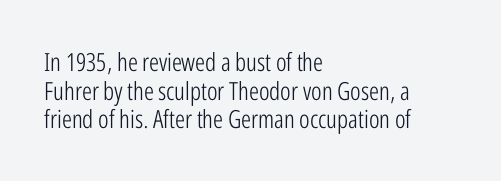
{"italic": "no", "bold": "no", "underline": "no", "align": "left", "line_spacing": "tight", "line_spacing_ratio": 1.15, "letter_spacing": "normal", "letter_spacing_em": 0.0, "glyph_px": 25}
